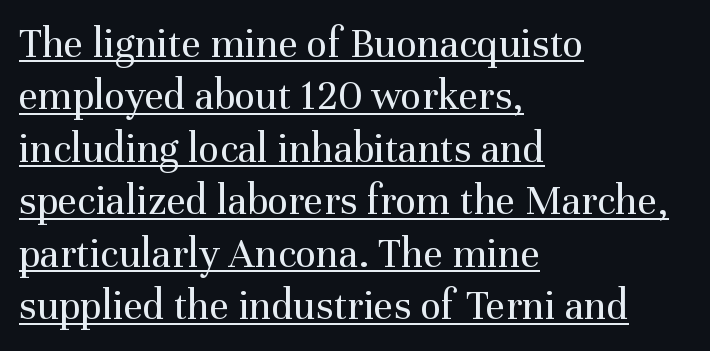
A typesetter would label this face a serif. Spacing verdict: proportional, widths tailored to each character. Heft: none added — not bold. A typesetter would call this zero additional tracking. These lines stack with their left ends in a neat column.
